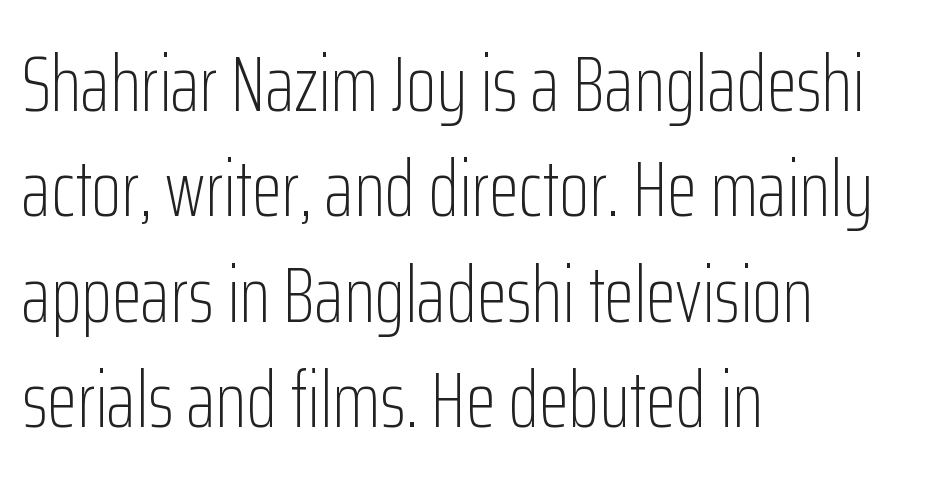
Q: Is the text bold? A: No.
Q: Is the text italic (slanted)? A: No, it is upright.
Q: Is the typeface a serif or a sans-serif typeface? A: Sans-serif.
Q: Is the text underlined? A: No.
Q: How is the paragraph aligned? A: Left-aligned.
Q: Is the spacing between letters normal or unusually wide? A: Normal.
Q: Is the spacing between lines tight, normal or loose? A: Normal.
Q: Width (condensed, normal, or wide)? A: Condensed.
Q: Stroke contrast? A: Low.
Q: x-height? A: Medium.
Q: Monospaced? A: No.
